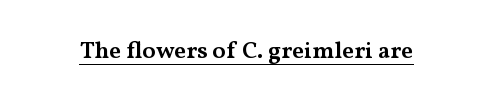
Q: Is the text bold? A: Semi-bold.
Q: Is the text italic (slanted)? A: No, it is upright.
Q: Is the text underlined? A: Yes.
Q: Is the spacing between letters normal or unusually wide? A: Normal.
